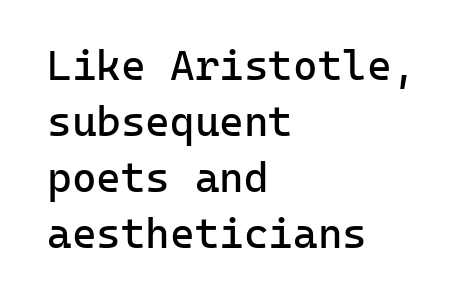
Monospaced: the letters line up in strict vertical columns. The font family rendered here belongs to the sans-serif group. Do the letters lean? They stand straight. The strip under each line holds only bare page. Look at the tracking — it's just the regular setting, nothing added. The characters are drawn with everyday or finer stroke widths.
